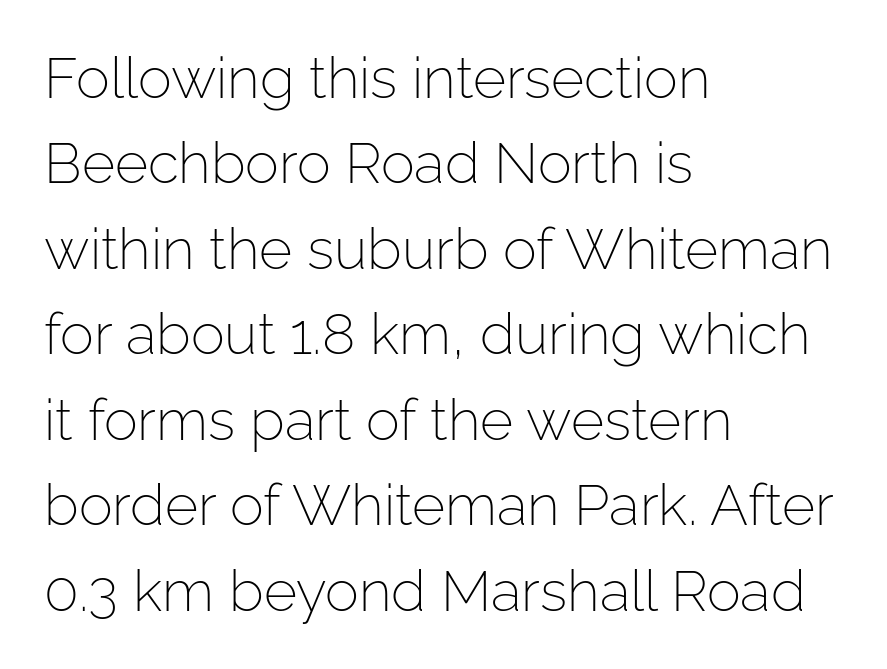
{"serif": "no", "italic": "no", "bold": "no", "weight": "light", "width": "normal", "stroke_contrast": "low", "x_height": "medium", "monospaced": "no", "underline": "no", "align": "left", "line_spacing": "normal", "line_spacing_ratio": 1.5, "letter_spacing": "normal", "letter_spacing_em": 0.0, "glyph_px": 57}
